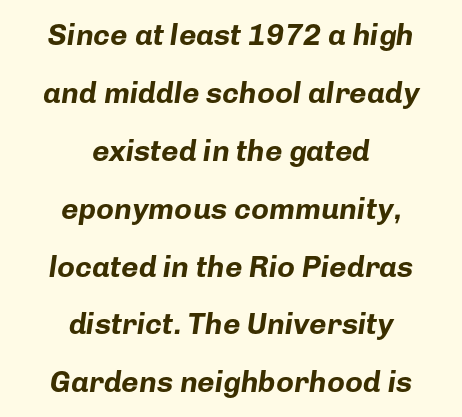
Reading down the block, each line starts at a different indent, mirrored at its end. Descenders hang freely into open space. Tracking here is standard; glyphs follow each other at the usual distance. Set as a true bold cut, around the 700 mark. The face used here has a pronounced slope to its letters.
